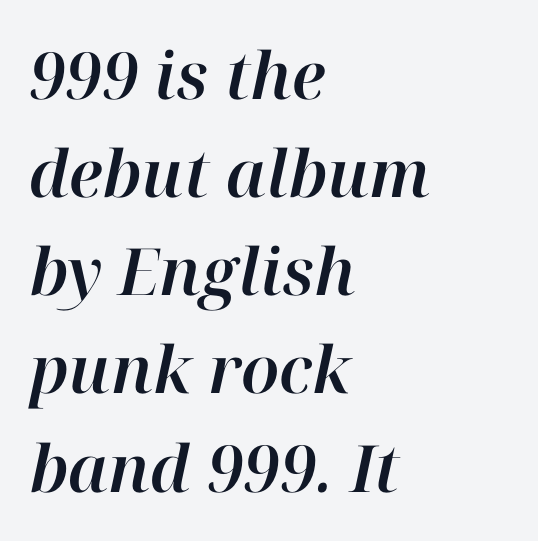
{"italic": "yes", "lean": "right", "slant_degrees": 12, "width": "normal", "stroke_contrast": "high", "x_height": "medium", "monospaced": "no", "underline": "no", "align": "left", "line_spacing": "normal", "line_spacing_ratio": 1.51, "letter_spacing": "normal", "letter_spacing_em": 0.0, "glyph_px": 65}
